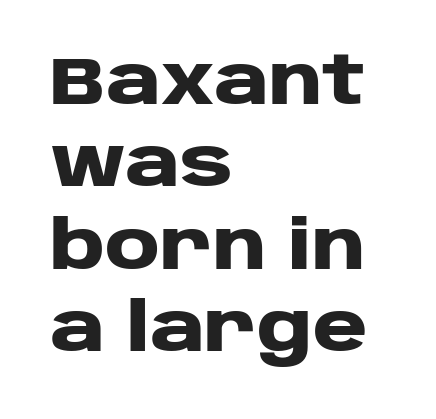
Character widths vary here, with narrow letters taking less room than wide ones. The tracking reads as untouched default to a designer's eye. You can tell from the bare stems that sans-serif type was used. Caption: multi-line text, flush left, ragged right. Bold? Absolutely — the strokes are thick and heavy.
